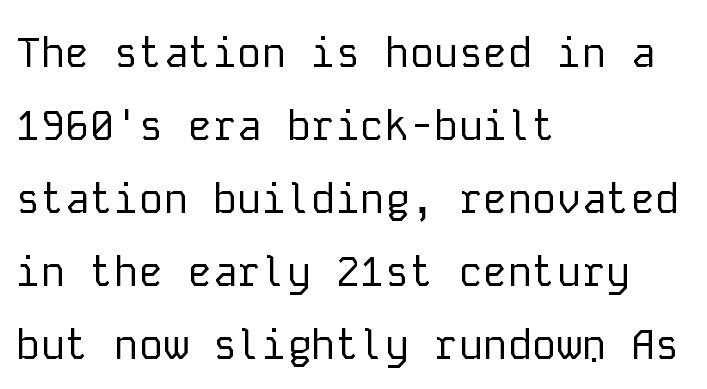
{"serif": "no", "italic": "no", "bold": "no", "weight": "regular", "width": "normal", "stroke_contrast": "low", "x_height": "medium", "monospaced": "yes", "underline": "no", "align": "left", "line_spacing_ratio": 1.78, "letter_spacing": "normal", "letter_spacing_em": 0.0, "glyph_px": 41}
